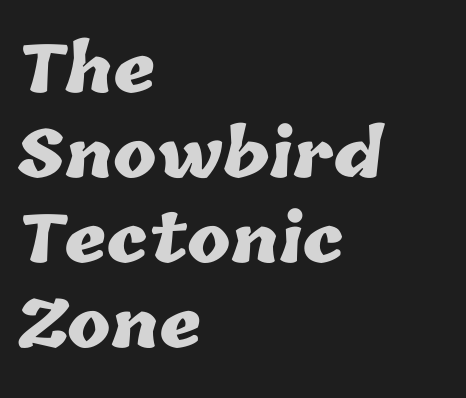
Each new line begins a customary step beneath the previous one. You could not count columns in this text — the font is proportionally spaced. The lines in this sample share a left origin and differ only in where they stop. The gaps between neighbouring characters are ordinary and unremarkable. The baseline area is clear.
